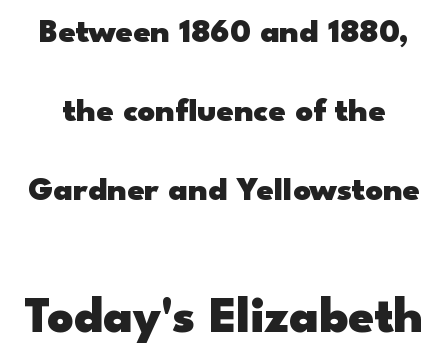
{"serif": "no", "italic": "no", "bold": "yes", "weight": "heavy", "width": "wide", "stroke_contrast": "low", "x_height": "small", "monospaced": "no", "underline": "no", "line_spacing": "loose", "line_spacing_ratio": 2.33, "letter_spacing": "normal", "letter_spacing_em": 0.0, "larger_block": "second", "size_ratio": 1.5, "glyph_px": 51}
